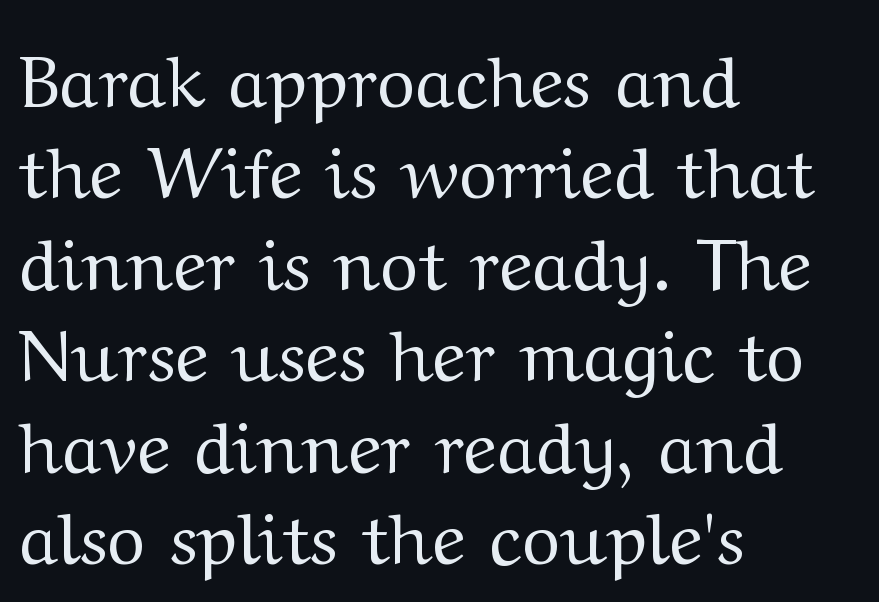
The image shows 72 px regular-weight, wide serif type, upright; set left-aligned, normal line spacing (1.27x), normal letter spacing, not underlined; medium stroke contrast and a medium x-height.
